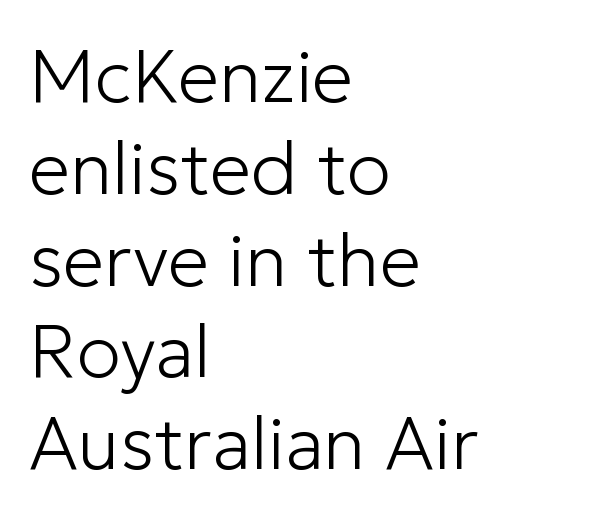
Q: Is the text bold? A: No.
Q: Is the text italic (slanted)? A: No, it is upright.
Q: Is the typeface a serif or a sans-serif typeface? A: Sans-serif.
Q: Is the text underlined? A: No.
Q: How is the paragraph aligned? A: Left-aligned.
Q: Is the spacing between letters normal or unusually wide? A: Normal.
Q: Width (condensed, normal, or wide)? A: Normal.
Q: Stroke contrast? A: Low.
Q: x-height? A: Medium.
Q: Monospaced? A: No.
